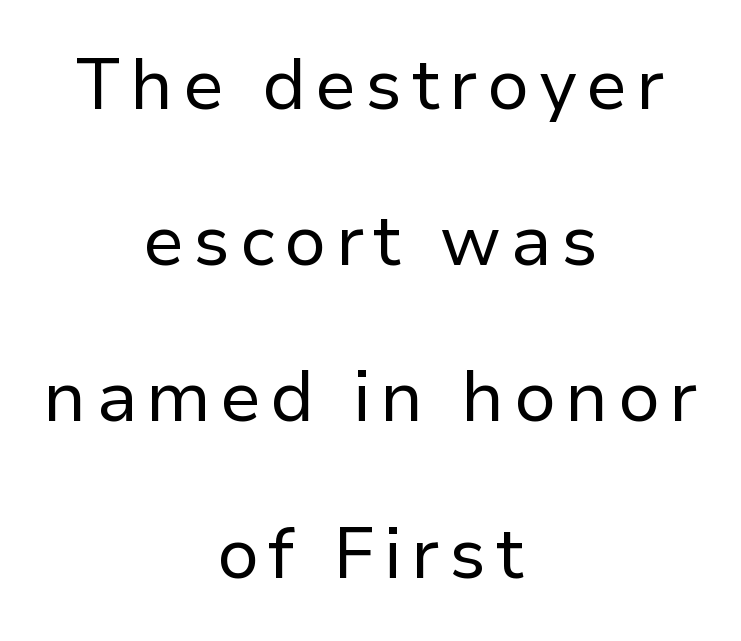
The image shows 71 px regular-weight sans-serif type, upright; set centered, loose line spacing (2.2x), not underlined; low stroke contrast and a medium x-height.
